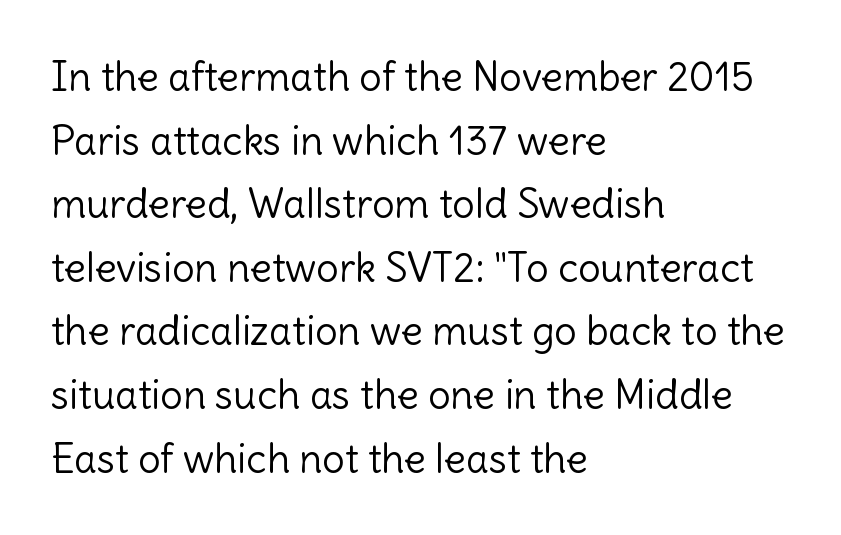
Q: Is the text bold? A: No.
Q: Is the text italic (slanted)? A: No, it is upright.
Q: Is the typeface a serif or a sans-serif typeface? A: Sans-serif.
Q: Is the text underlined? A: No.
Q: How is the paragraph aligned? A: Left-aligned.
Q: Is the spacing between letters normal or unusually wide? A: Normal.
Q: Is the spacing between lines tight, normal or loose? A: Normal.
Q: Width (condensed, normal, or wide)? A: Normal.
Q: x-height? A: Medium.
Q: Monospaced? A: No.
